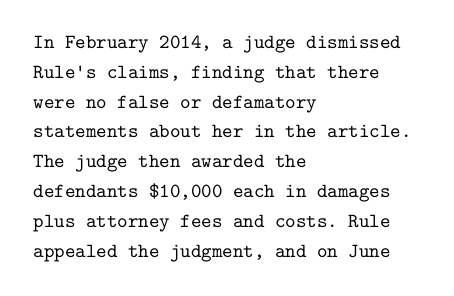
Notice how descenders clear the ascenders below comfortably — that's standard leading. In terms of letterspacing, this is plain default setting. Descender tails drop into unmarked territory. Layout note: lines flush left. The typography opts for an upright posture over an oblique one.
